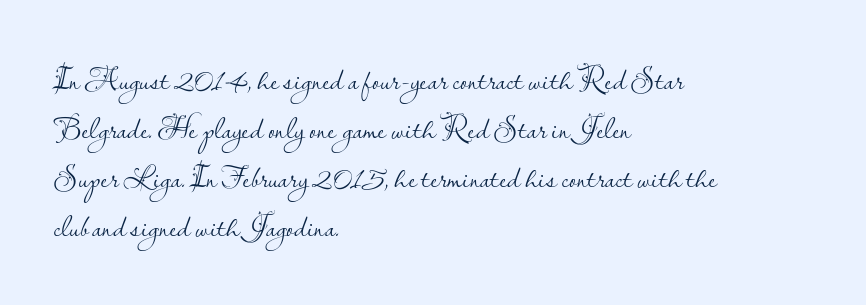
The image shows 32 px light sans-serif type; set left-aligned, normal line spacing (1.53x), normal letter spacing, not underlined; low stroke contrast and a small x-height.
